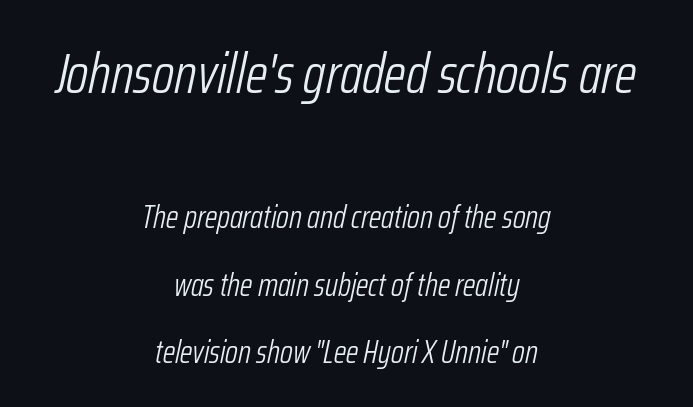
The image shows 56 px light, condensed type, italic (leaning right); set centered, loose line spacing (2.1x), normal letter spacing, not underlined; the first (top) block is 1.75x larger; low stroke contrast and a medium x-height.
